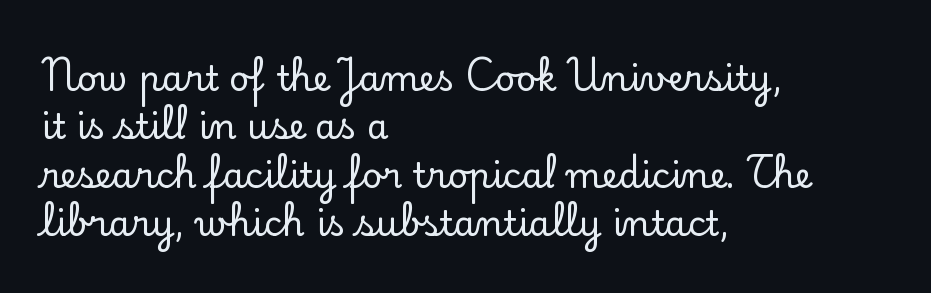
{"serif": "yes", "italic": "no", "width": "normal", "stroke_contrast": "low", "x_height": "small", "monospaced": "no", "underline": "no", "align": "left", "line_spacing": "normal", "line_spacing_ratio": 1.38, "letter_spacing": "normal", "letter_spacing_em": 0.0, "glyph_px": 35}
